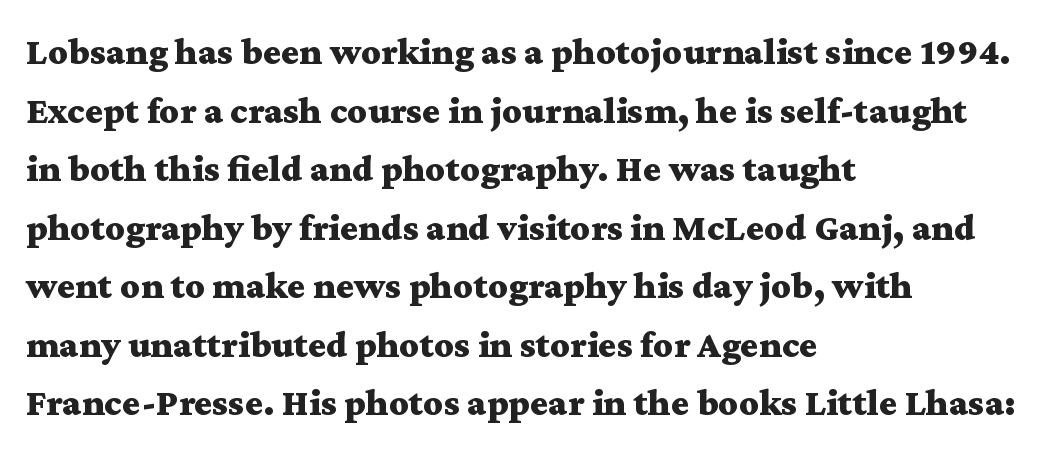
Q: Is the text bold? A: Yes.
Q: Is the text italic (slanted)? A: No, it is upright.
Q: Is the typeface a serif or a sans-serif typeface? A: Serif.
Q: Is the text underlined? A: No.
Q: How is the paragraph aligned? A: Left-aligned.
Q: Is the spacing between letters normal or unusually wide? A: Normal.
Q: Is the spacing between lines tight, normal or loose? A: Normal.
Q: Width (condensed, normal, or wide)? A: Wide.
Q: Stroke contrast? A: Medium.
Q: x-height? A: Medium.
Q: Monospaced? A: No.
